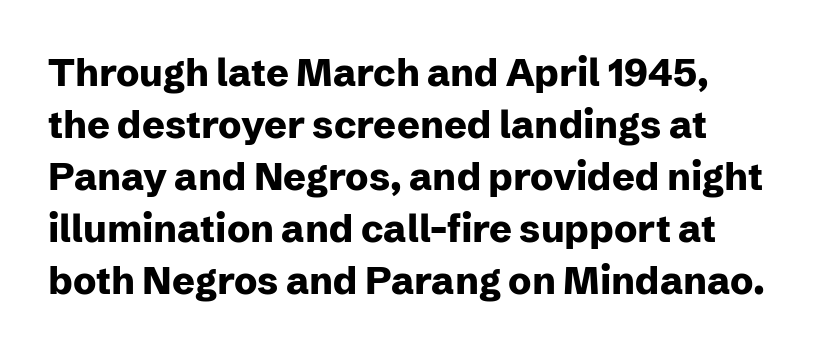
The image shows 38 px heavy sans-serif type, upright; set normal line spacing (1.37x), normal letter spacing, not underlined; low stroke contrast and a medium x-height.
